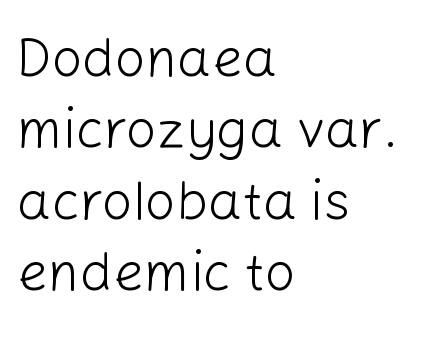
The image shows 54 px light sans-serif type, upright; set left-aligned, normal line spacing (1.32x), normal letter spacing, not underlined; low stroke contrast and a medium x-height.
